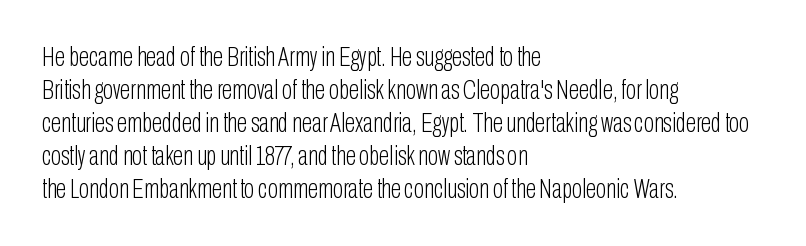
{"italic": "no", "bold": "no", "underline": "no", "align": "left", "line_spacing_ratio": 1.22, "letter_spacing": "normal", "letter_spacing_em": 0.0, "glyph_px": 27}
